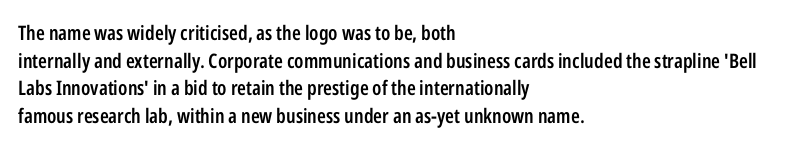
The image shows 20 px text type, upright; set left-aligned, normal line spacing (1.38x), normal letter spacing, not underlined.
